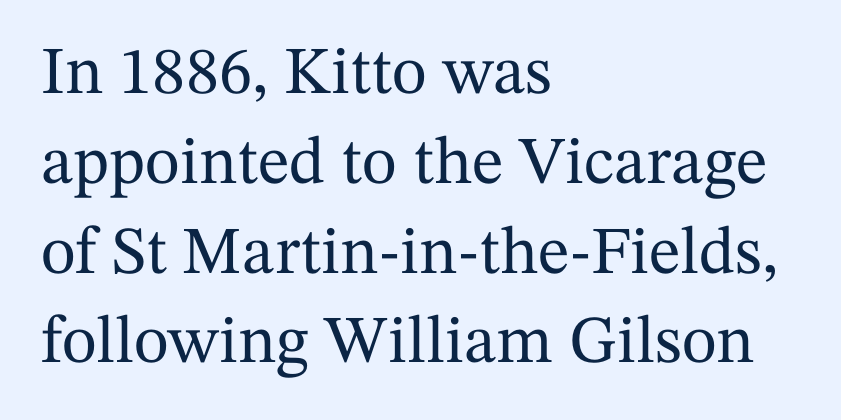
{"serif": "yes", "italic": "no", "width": "normal", "stroke_contrast": "medium", "x_height": "medium", "monospaced": "no", "underline": "no", "align": "left", "line_spacing": "normal", "line_spacing_ratio": 1.34, "letter_spacing": "normal", "letter_spacing_em": 0.0, "glyph_px": 67}
